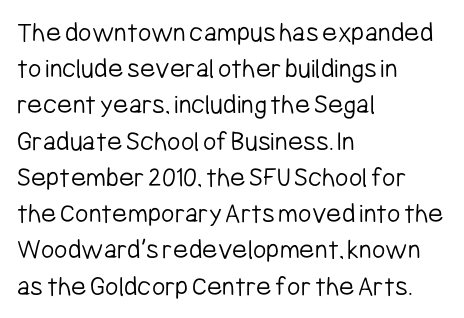
{"serif": "no", "italic": "no", "bold": "no", "weight": "light", "width": "condensed", "stroke_contrast": "low", "x_height": "medium", "monospaced": "no", "underline": "no", "align": "left", "line_spacing": "normal", "line_spacing_ratio": 1.25, "letter_spacing": "normal", "letter_spacing_em": 0.0, "glyph_px": 29}
